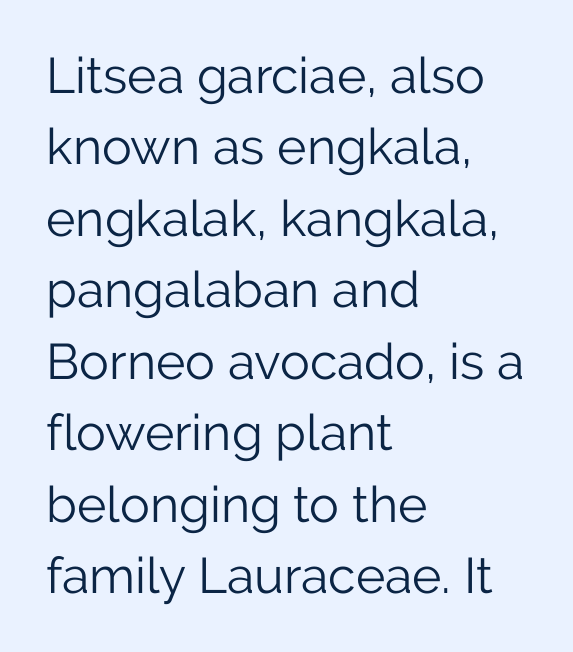
Q: Is the text bold? A: No.
Q: Is the text italic (slanted)? A: No, it is upright.
Q: Is the typeface a serif or a sans-serif typeface? A: Sans-serif.
Q: Is the text underlined? A: No.
Q: How is the paragraph aligned? A: Left-aligned.
Q: Is the spacing between letters normal or unusually wide? A: Normal.
Q: Is the spacing between lines tight, normal or loose? A: Normal.
Q: Width (condensed, normal, or wide)? A: Normal.
Q: Stroke contrast? A: Low.
Q: x-height? A: Medium.
Q: Monospaced? A: No.
